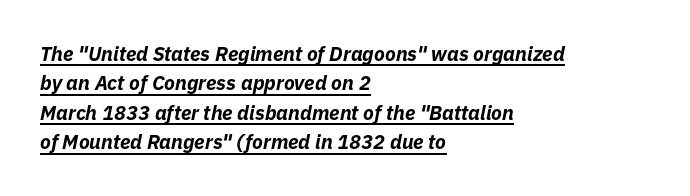
Q: Is the text bold? A: Yes.
Q: Is the text italic (slanted)? A: Yes, it leans right by about 11 degrees.
Q: Is the text underlined? A: Yes.
Q: How is the paragraph aligned? A: Left-aligned.
Q: Is the spacing between letters normal or unusually wide? A: Normal.
Q: Is the spacing between lines tight, normal or loose? A: Normal.
